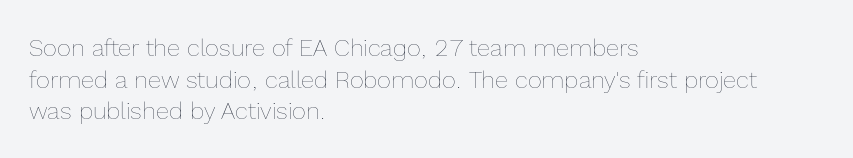
Leftover space on each line is placed entirely after the last word. The typesetting does not lean heavy: it is not bold. Honestly, the letter spacing is just normal — you wouldn't notice it. Underline: absent. If you drew a line through each stem, it would be perfectly vertical.
